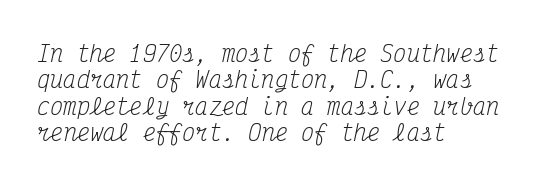
The image shows 22 px text type, italic (leaning right); set left-aligned, line spacing 1.2x, normal letter spacing, not underlined.
